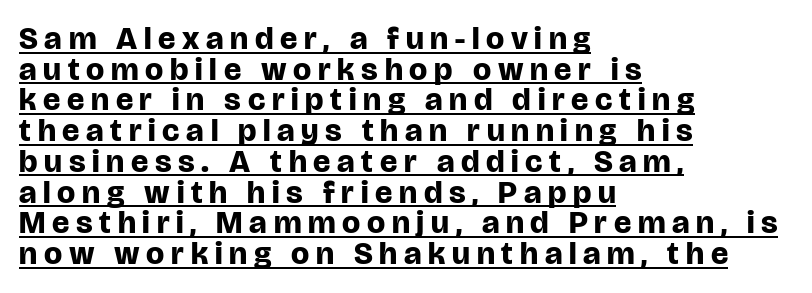
The image shows 32 px bold sans-serif type, upright; set left-aligned, tight line spacing (0.96x), unusually wide letter spacing (+0.21 em), underlined; low stroke contrast and a large x-height.
